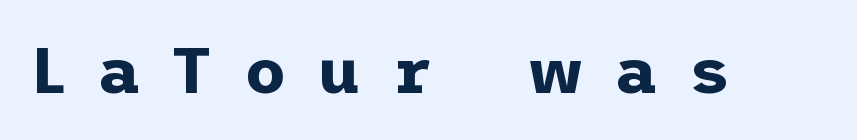
Q: Is the text bold? A: Yes.
Q: Is the text italic (slanted)? A: No, it is upright.
Q: Is the typeface a serif or a sans-serif typeface? A: Sans-serif.
Q: Is the text underlined? A: No.
Q: Is the spacing between letters normal or unusually wide? A: Unusually wide.
Q: Width (condensed, normal, or wide)? A: Normal.
Q: Stroke contrast? A: Low.
Q: x-height? A: Medium.
